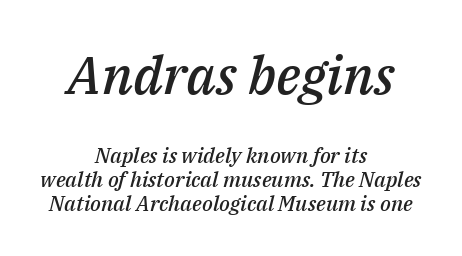
{"italic": "yes", "lean": "right", "slant_degrees": 14, "bold": "semi", "weight": "semibold", "width": "normal", "stroke_contrast": "medium", "x_height": "medium", "monospaced": "no", "underline": "no", "align": "center", "line_spacing": "tight", "line_spacing_ratio": 1.13, "letter_spacing": "normal", "letter_spacing_em": 0.0, "larger_block": "first", "size_ratio": 2.52, "glyph_px": 53}
